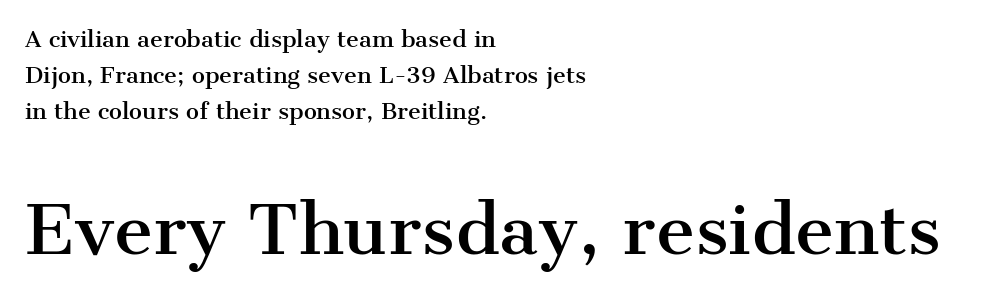
{"serif": "yes", "italic": "no", "width": "normal", "stroke_contrast": "medium", "x_height": "medium", "monospaced": "no", "underline": "no", "align": "left", "line_spacing": "normal", "line_spacing_ratio": 1.64, "letter_spacing": "normal", "letter_spacing_em": 0.0, "larger_block": "second", "size_ratio": 3.05, "glyph_px": 67}
